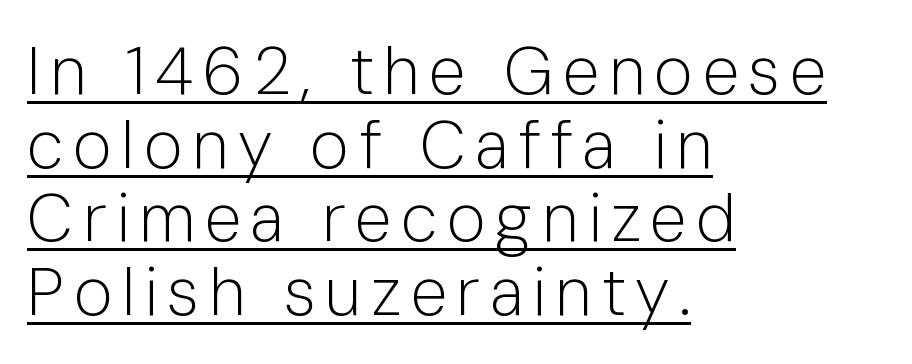
{"serif": "no", "italic": "no", "bold": "no", "weight": "light", "width": "normal", "stroke_contrast": "low", "x_height": "medium", "monospaced": "no", "underline": "yes", "align": "left", "line_spacing": "tight", "line_spacing_ratio": 1.1, "glyph_px": 67}
